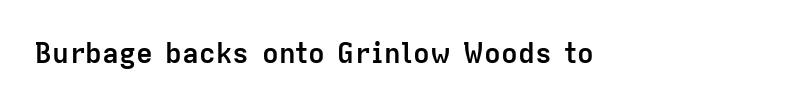
You can tell from the bare stems that sans-serif type was used. The face used here is proportionally spaced, like ordinary book or web type. You can tell it's not italic because the verticals are truly vertical. Between one letter and the next there's only the usual sliver of space. Plenty of ink on the page — the face is bold. A bare baseline throughout the passage.
